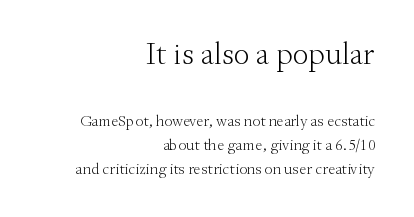
The image shows 32 px light serif type, upright; set right-aligned, normal line spacing (1.5x), normal letter spacing, not underlined; the first (top) block is 2.0x larger; medium stroke contrast and a small x-height.
